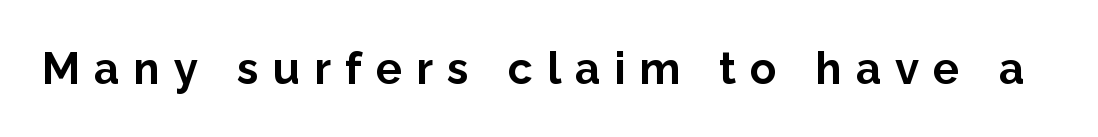
Q: Is the text bold? A: Yes.
Q: Is the text italic (slanted)? A: No, it is upright.
Q: Is the typeface a serif or a sans-serif typeface? A: Sans-serif.
Q: Is the text underlined? A: No.
Q: Is the spacing between letters normal or unusually wide? A: Unusually wide.
Q: Width (condensed, normal, or wide)? A: Normal.
Q: Stroke contrast? A: Low.
Q: x-height? A: Medium.
Q: Monospaced? A: No.
